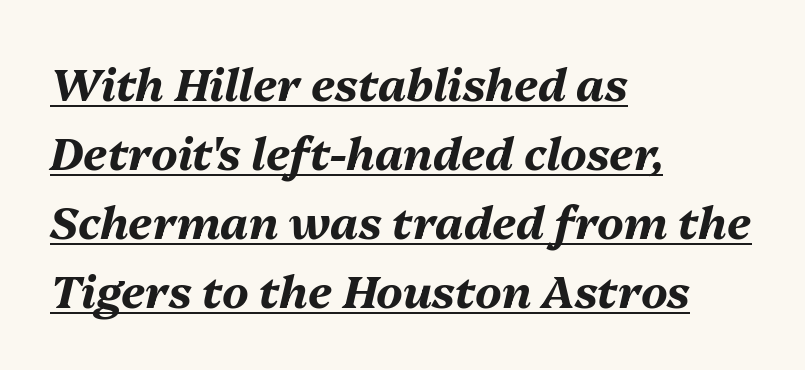
Q: Is the text bold? A: Yes.
Q: Is the text italic (slanted)? A: Yes, it leans right by about 13 degrees.
Q: Is the text underlined? A: Yes.
Q: How is the paragraph aligned? A: Left-aligned.
Q: Is the spacing between letters normal or unusually wide? A: Normal.
Q: Is the spacing between lines tight, normal or loose? A: Normal.
Q: Width (condensed, normal, or wide)? A: Normal.
Q: Stroke contrast? A: Medium.
Q: x-height? A: Medium.
Q: Monospaced? A: No.
